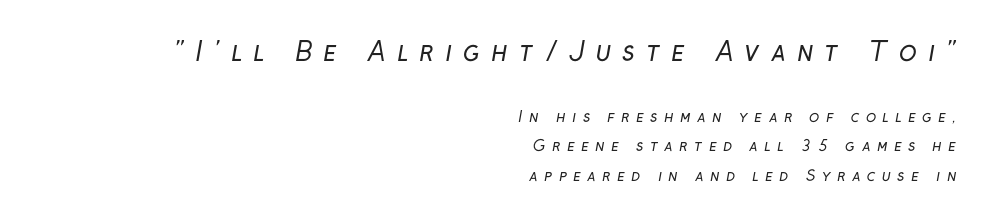
The image shows 26 px text type; set right-aligned, loose line spacing (1.96x), unusually wide letter spacing (+0.43 em), not underlined; the first (top) block is 1.73x larger.
